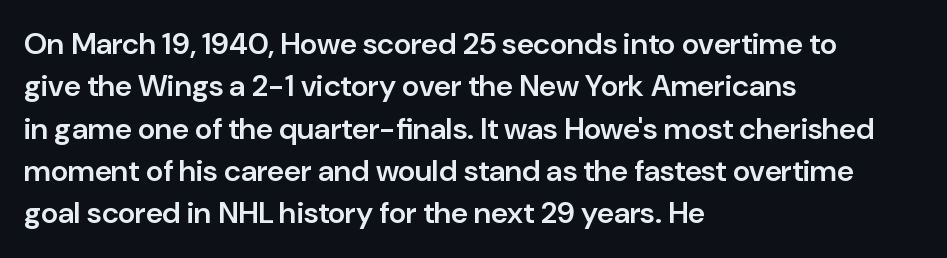
Q: Is the text bold? A: Semi-bold.
Q: Is the text italic (slanted)? A: No, it is upright.
Q: Is the typeface a serif or a sans-serif typeface? A: Sans-serif.
Q: Is the text underlined? A: No.
Q: How is the paragraph aligned? A: Left-aligned.
Q: Is the spacing between letters normal or unusually wide? A: Normal.
Q: Is the spacing between lines tight, normal or loose? A: Normal.
Q: Width (condensed, normal, or wide)? A: Normal.
Q: Stroke contrast? A: Low.
Q: x-height? A: Medium.
Q: Monospaced? A: No.
